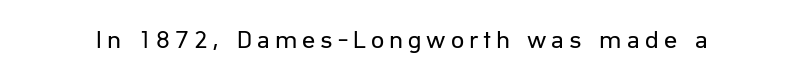
The image shows 26 px text type, upright; set not underlined.
